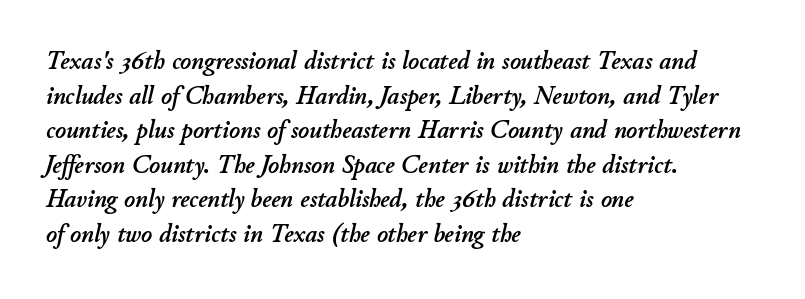
{"italic": "yes", "lean": "right", "slant_degrees": 11, "underline": "no", "align": "left", "line_spacing": "normal", "line_spacing_ratio": 1.33, "letter_spacing": "normal", "letter_spacing_em": 0.0, "glyph_px": 26}
